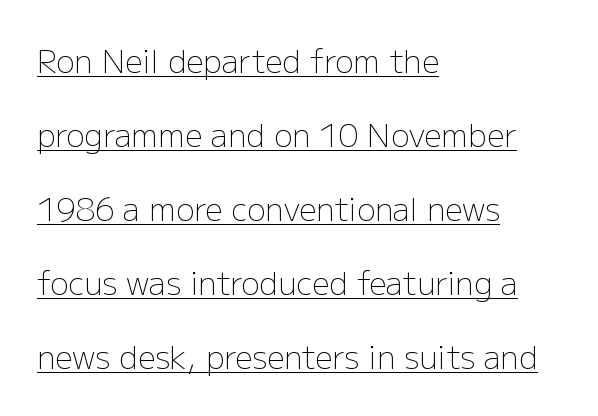
{"serif": "no", "italic": "no", "bold": "no", "weight": "light", "width": "normal", "stroke_contrast": "low", "x_height": "medium", "monospaced": "no", "underline": "yes", "align": "left", "line_spacing": "loose", "line_spacing_ratio": 2.39, "letter_spacing": "normal", "letter_spacing_em": 0.0, "glyph_px": 31}
